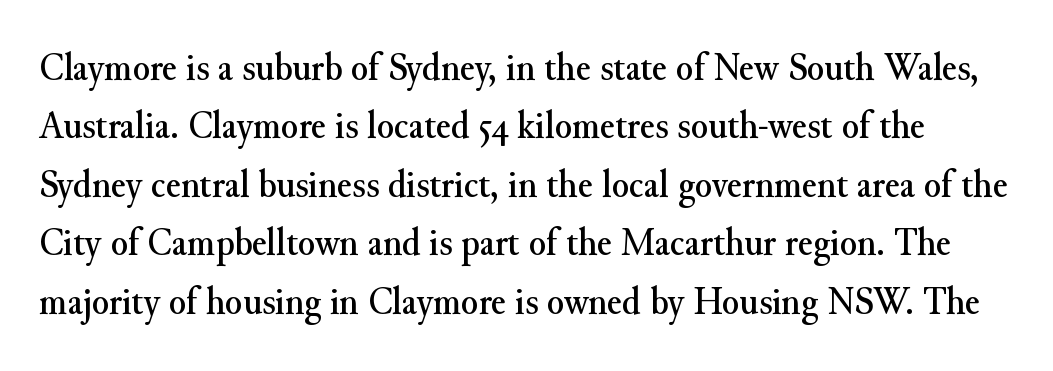
The image shows 40 px serif type, upright; set normal line spacing (1.46x), normal letter spacing, not underlined; medium stroke contrast and a small x-height.
